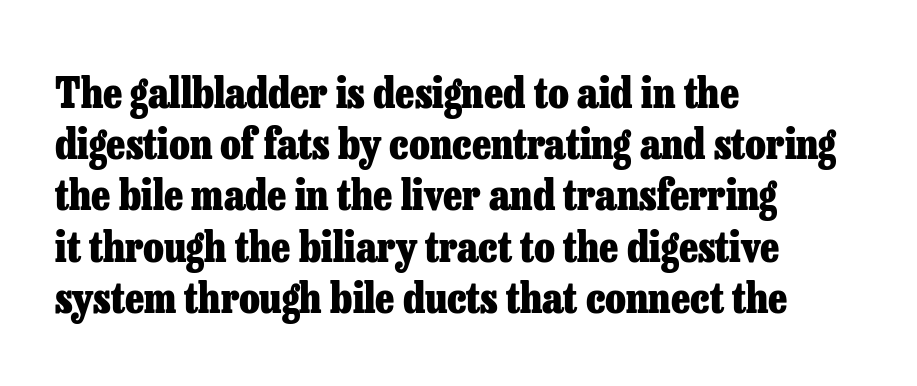
The rendering uses natural spacing where letterforms have individual widths. Stroke thickness is high; the sample reads as a true bold. The horizontal fit of the characters is conventional and even. Reading down the block, your eye returns to a fixed left position each line. Small tapered or slab feet sit at the stroke ends, so this counts as serif.
